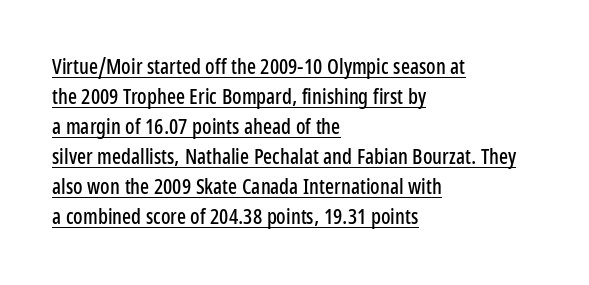
{"italic": "no", "underline": "yes", "align": "left", "line_spacing": "normal", "line_spacing_ratio": 1.43, "letter_spacing": "normal", "letter_spacing_em": 0.0, "glyph_px": 21}
